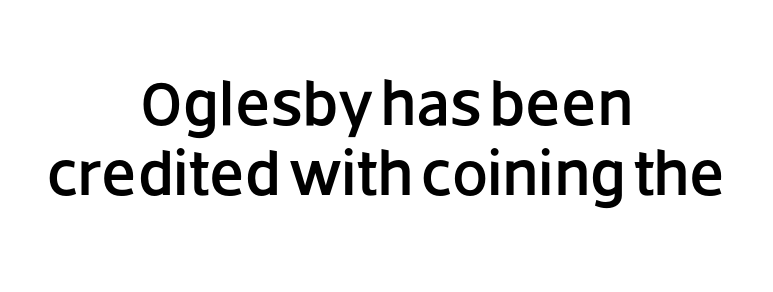
Inter-character spacing is left at the font's built-in metrics. Is this a fixed-width face? No — the glyphs have proportional, varying widths. The axis of the letterforms is exactly vertical. This is sans-serif lettering, the kind often seen on screens and signage.
